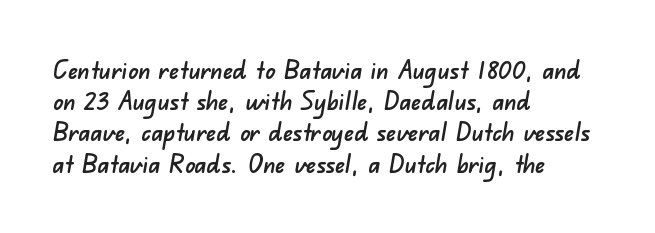
Successive baselines arrive at the customary interval. Honestly, there is no underline to notice here at all. Alignment: flush left. Letter spacing: default.
